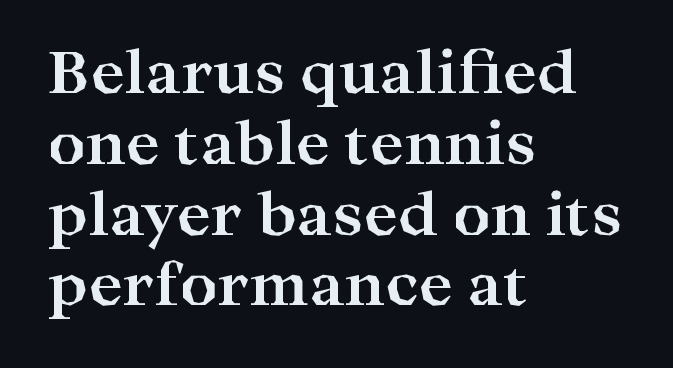
The image shows 58 px bold, wide serif type, upright; set left-aligned, line spacing 1.22x, normal letter spacing, not underlined; high stroke contrast and a medium x-height.
